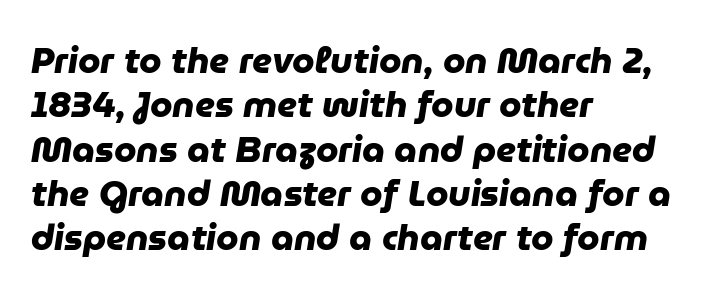
Q: Is the text bold? A: Yes.
Q: Is the typeface a serif or a sans-serif typeface? A: Sans-serif.
Q: Is the text underlined? A: No.
Q: How is the paragraph aligned? A: Left-aligned.
Q: Is the spacing between letters normal or unusually wide? A: Normal.
Q: Width (condensed, normal, or wide)? A: Normal.
Q: Stroke contrast? A: Low.
Q: x-height? A: Medium.
Q: Monospaced? A: No.
